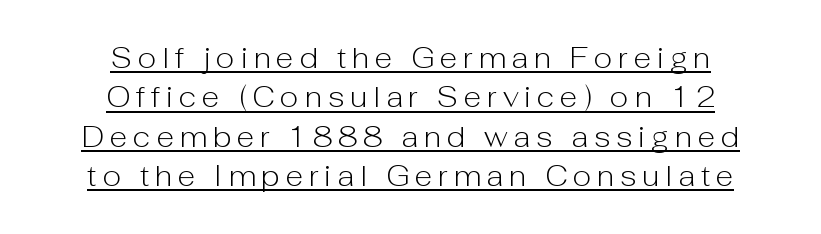
Q: Is the text bold? A: No.
Q: Is the text italic (slanted)? A: No, it is upright.
Q: Is the typeface a serif or a sans-serif typeface? A: Sans-serif.
Q: Is the text underlined? A: Yes.
Q: How is the paragraph aligned? A: Centered.
Q: Is the spacing between letters normal or unusually wide? A: Unusually wide.
Q: Is the spacing between lines tight, normal or loose? A: Normal.
Q: Width (condensed, normal, or wide)? A: Normal.
Q: Stroke contrast? A: Low.
Q: x-height? A: Medium.
Q: Monospaced? A: No.
